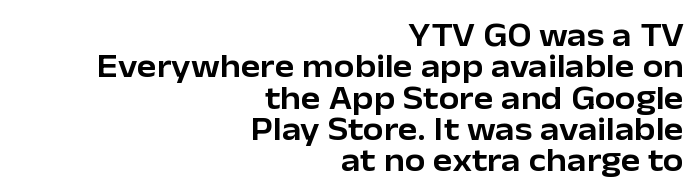
{"serif": "no", "italic": "no", "width": "normal", "stroke_contrast": "low", "x_height": "medium", "monospaced": "no", "underline": "no", "align": "right", "line_spacing": "tight", "line_spacing_ratio": 0.95, "letter_spacing": "normal", "letter_spacing_em": 0.0, "glyph_px": 33}
